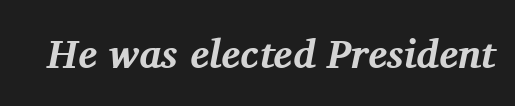
Q: Is the text bold? A: Yes.
Q: Is the text italic (slanted)? A: Yes, it leans right by about 11 degrees.
Q: Is the typeface a serif or a sans-serif typeface? A: Serif.
Q: Is the text underlined? A: No.
Q: Is the spacing between letters normal or unusually wide? A: Normal.
Q: Width (condensed, normal, or wide)? A: Normal.
Q: Stroke contrast? A: Medium.
Q: x-height? A: Medium.
Q: Monospaced? A: No.
